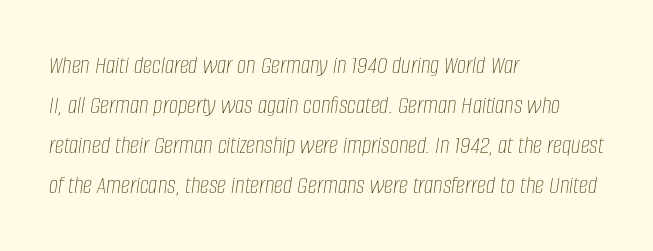
The image shows 26 px text type, italic (leaning right); set left-aligned, normal line spacing (1.54x), normal letter spacing, not underlined.
